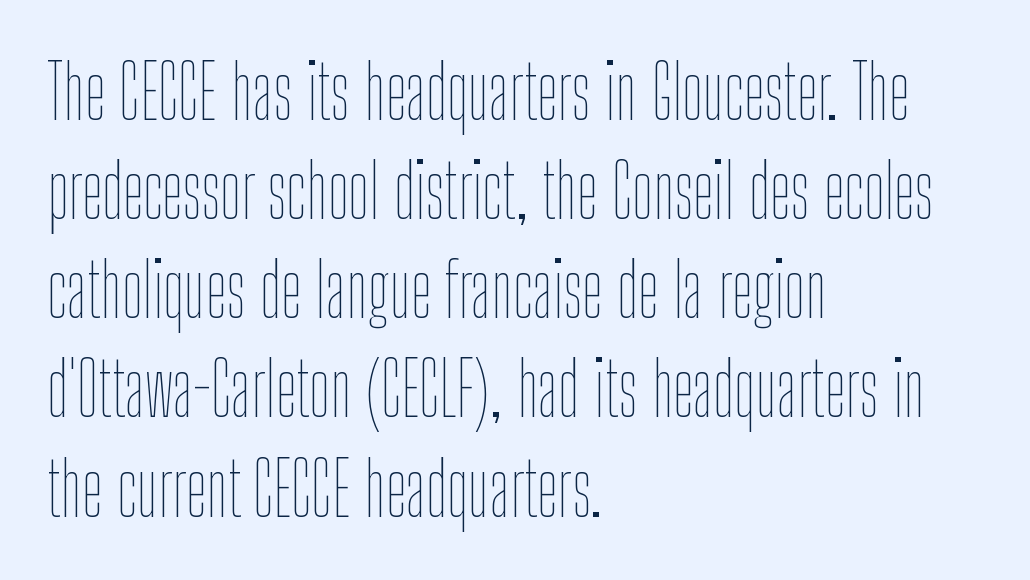
Q: Is the text bold? A: No.
Q: Is the text italic (slanted)? A: No, it is upright.
Q: Is the text underlined? A: No.
Q: How is the paragraph aligned? A: Left-aligned.
Q: Is the spacing between letters normal or unusually wide? A: Normal.
Q: Is the spacing between lines tight, normal or loose? A: Normal.
Q: Width (condensed, normal, or wide)? A: Condensed.
Q: Stroke contrast? A: Low.
Q: x-height? A: Medium.
Q: Monospaced? A: No.
